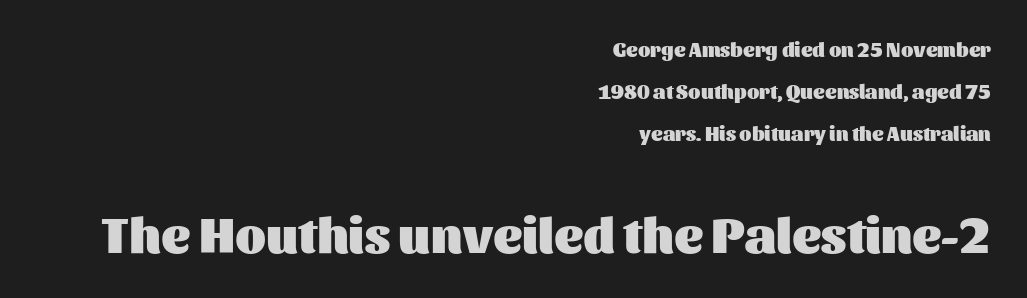
Q: Is the text bold? A: Yes.
Q: Is the text italic (slanted)? A: No, it is upright.
Q: Is the typeface a serif or a sans-serif typeface? A: Sans-serif.
Q: Is the text underlined? A: No.
Q: How is the paragraph aligned? A: Right-aligned.
Q: Is the spacing between letters normal or unusually wide? A: Normal.
Q: Is the spacing between lines tight, normal or loose? A: Loose.
Q: Which block of text is set in a larger size, the first (top) or the second (bottom)? A: The second (bottom) one.
Q: Width (condensed, normal, or wide)? A: Normal.
Q: Stroke contrast? A: Medium.
Q: x-height? A: Medium.
Q: Monospaced? A: No.
